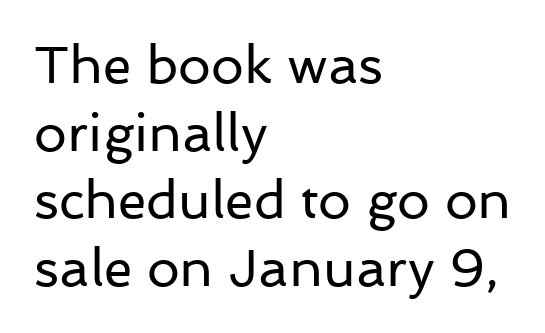
Q: Is the text bold? A: No.
Q: Is the text italic (slanted)? A: No, it is upright.
Q: Is the typeface a serif or a sans-serif typeface? A: Sans-serif.
Q: Is the text underlined? A: No.
Q: How is the paragraph aligned? A: Left-aligned.
Q: Is the spacing between letters normal or unusually wide? A: Normal.
Q: Is the spacing between lines tight, normal or loose? A: Normal.
Q: Width (condensed, normal, or wide)? A: Normal.
Q: Stroke contrast? A: Low.
Q: x-height? A: Medium.
Q: Monospaced? A: No.
